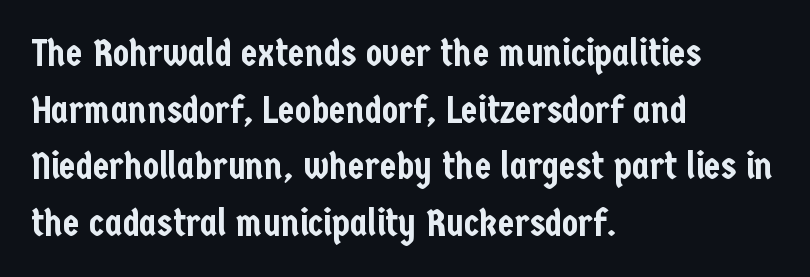
Q: Is the text italic (slanted)? A: No, it is upright.
Q: Is the typeface a serif or a sans-serif typeface? A: Sans-serif.
Q: Is the text underlined? A: No.
Q: How is the paragraph aligned? A: Left-aligned.
Q: Is the spacing between letters normal or unusually wide? A: Normal.
Q: Is the spacing between lines tight, normal or loose? A: Normal.
Q: Width (condensed, normal, or wide)? A: Condensed.
Q: Stroke contrast? A: Low.
Q: x-height? A: Medium.
Q: Monospaced? A: No.
